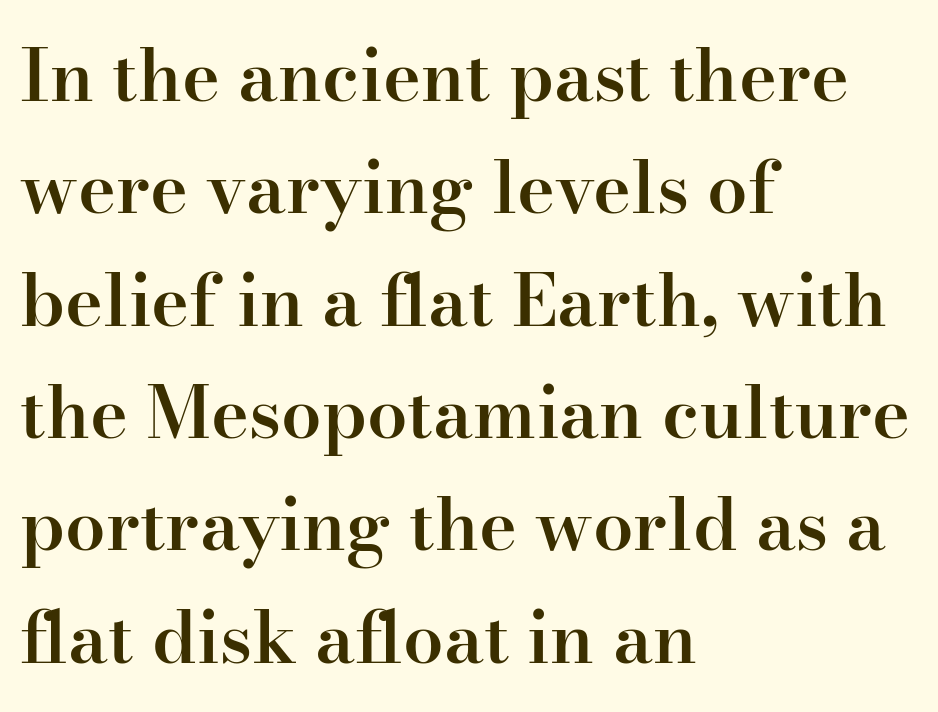
Examine the stroke ends and you'll spot serifs. In terms of letterspacing, this is plain default setting. You could not count columns in this text — the font is proportionally spaced. Beneath every word, the page is bare. The leading is moderate, giving the passage an even texture. Style check: upright.
